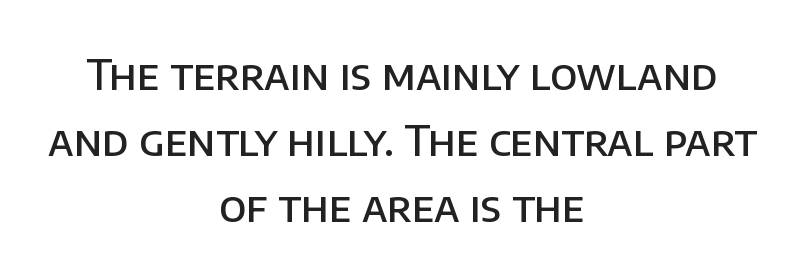
Q: Is the text bold? A: Semi-bold.
Q: Is the text italic (slanted)? A: No, it is upright.
Q: Is the typeface a serif or a sans-serif typeface? A: Sans-serif.
Q: Is the text underlined? A: No.
Q: How is the paragraph aligned? A: Centered.
Q: Is the spacing between letters normal or unusually wide? A: Normal.
Q: Is the spacing between lines tight, normal or loose? A: Normal.
Q: Width (condensed, normal, or wide)? A: Normal.
Q: Stroke contrast? A: Low.
Q: x-height? A: Large.
Q: Monospaced? A: No.
